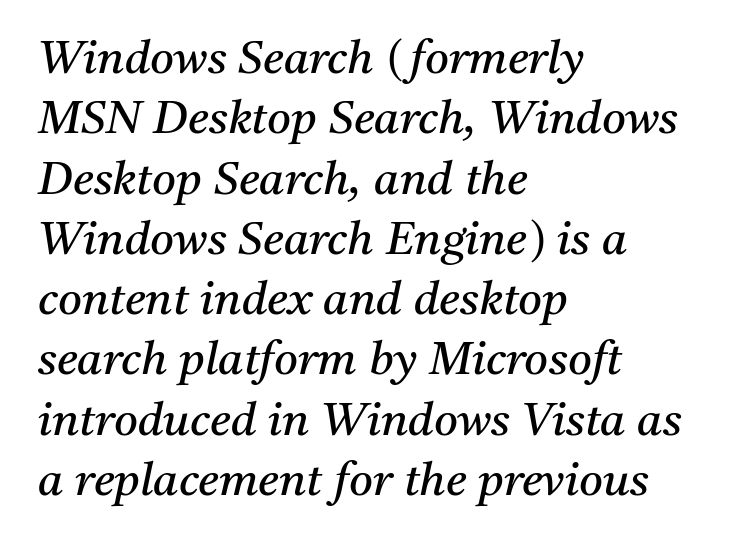
{"serif": "yes", "italic": "yes", "lean": "right", "slant_degrees": 11, "bold": "no", "weight": "regular", "width": "normal", "stroke_contrast": "medium", "x_height": "medium", "monospaced": "no", "underline": "no", "align": "left", "line_spacing": "normal", "line_spacing_ratio": 1.31, "letter_spacing": "normal", "letter_spacing_em": 0.0, "glyph_px": 46}
